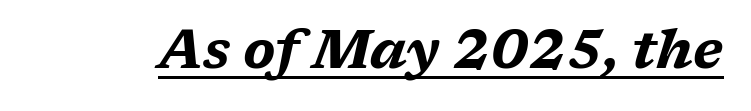
The image shows 54 px bold, wide type, italic (leaning right); set normal letter spacing, underlined; medium stroke contrast and a medium x-height.
